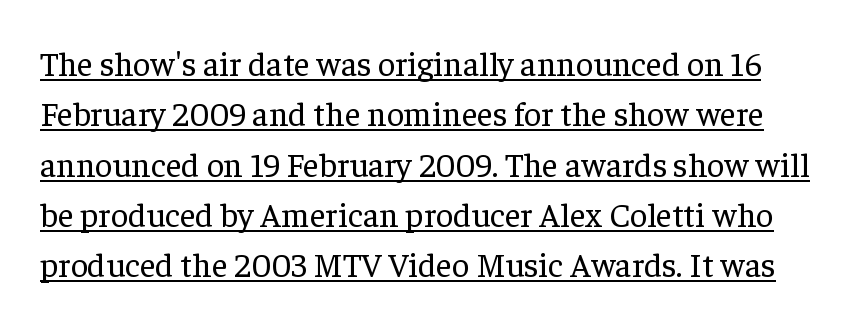
The image shows 34 px regular-weight serif type, upright; set normal line spacing (1.48x), normal letter spacing, underlined; low stroke contrast and a medium x-height.
